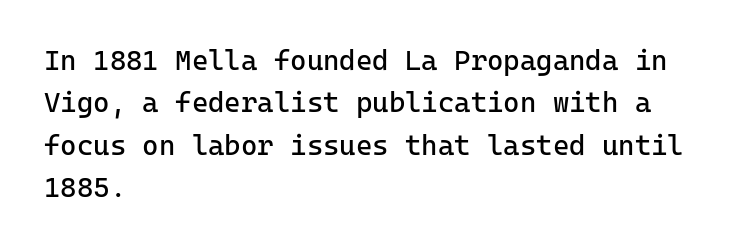
{"serif": "no", "italic": "no", "bold": "no", "weight": "regular", "width": "normal", "stroke_contrast": "low", "x_height": "medium", "monospaced": "yes", "underline": "no", "align": "left", "line_spacing": "normal", "line_spacing_ratio": 1.51, "letter_spacing": "normal", "letter_spacing_em": 0.0, "glyph_px": 28}
